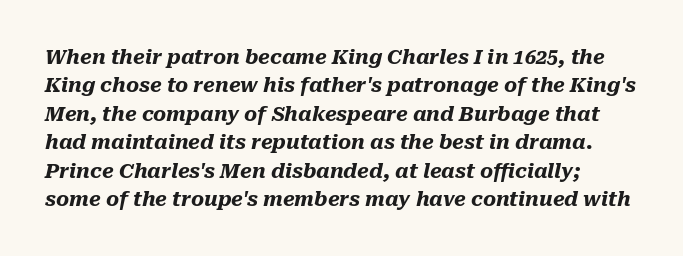
Q: Is the text bold? A: Yes.
Q: Is the text italic (slanted)? A: Yes, it leans right by about 10 degrees.
Q: Is the text underlined? A: No.
Q: Is the spacing between letters normal or unusually wide? A: Normal.
Q: Is the spacing between lines tight, normal or loose? A: Normal.
